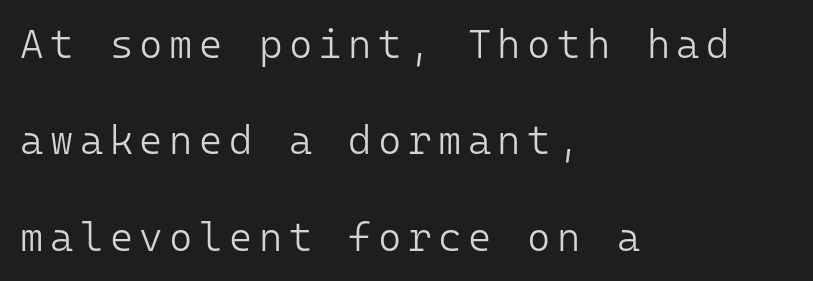
Q: Is the text bold? A: No.
Q: Is the text italic (slanted)? A: No, it is upright.
Q: Is the typeface a serif or a sans-serif typeface? A: Sans-serif.
Q: Is the text underlined? A: No.
Q: How is the paragraph aligned? A: Left-aligned.
Q: Is the spacing between lines tight, normal or loose? A: Loose.
Q: Width (condensed, normal, or wide)? A: Normal.
Q: Stroke contrast? A: Low.
Q: x-height? A: Medium.
Q: Monospaced? A: Yes.
